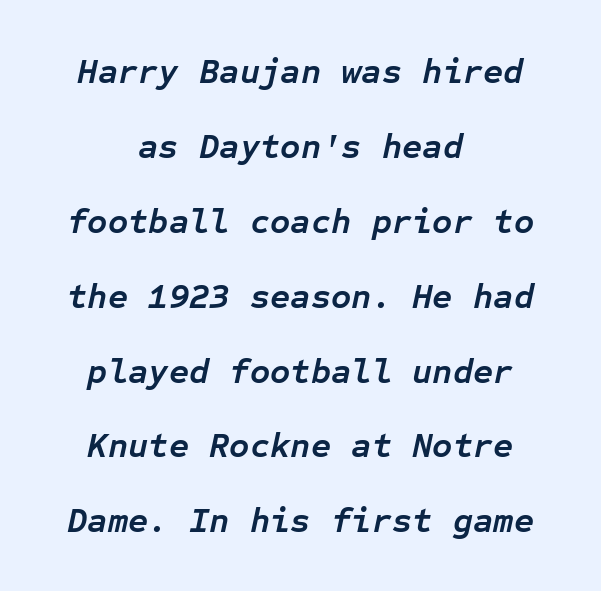
The image shows 35 px semibold type, italic (leaning right), monospaced; set centered, loose line spacing (2.14x), normal letter spacing, not underlined; low stroke contrast and a medium x-height.
